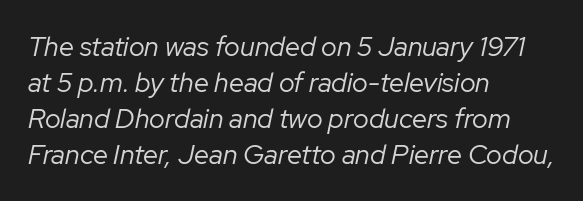
Q: Is the text bold? A: No.
Q: Is the text italic (slanted)? A: Yes, it leans right by about 12 degrees.
Q: Is the text underlined? A: No.
Q: How is the paragraph aligned? A: Left-aligned.
Q: Is the spacing between letters normal or unusually wide? A: Normal.
Q: Is the spacing between lines tight, normal or loose? A: Normal.
